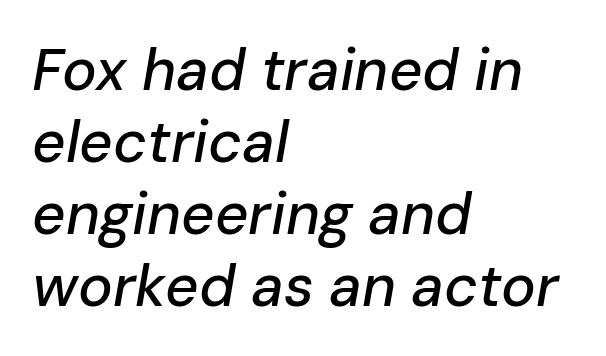
{"italic": "yes", "lean": "right", "slant_degrees": 10, "width": "normal", "stroke_contrast": "low", "x_height": "medium", "monospaced": "no", "underline": "no", "align": "left", "line_spacing_ratio": 1.24, "letter_spacing": "normal", "letter_spacing_em": 0.0, "glyph_px": 58}
